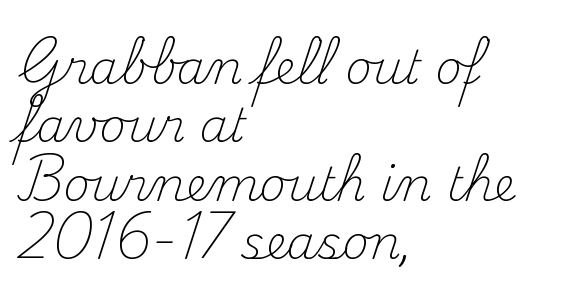
Q: Is the text bold? A: No.
Q: Is the text italic (slanted)? A: Yes.
Q: Is the typeface a serif or a sans-serif typeface? A: Serif.
Q: Is the text underlined? A: No.
Q: How is the paragraph aligned? A: Left-aligned.
Q: Is the spacing between letters normal or unusually wide? A: Normal.
Q: Is the spacing between lines tight, normal or loose? A: Normal.
Q: Width (condensed, normal, or wide)? A: Normal.
Q: Stroke contrast? A: Medium.
Q: x-height? A: Small.
Q: Monospaced? A: No.
